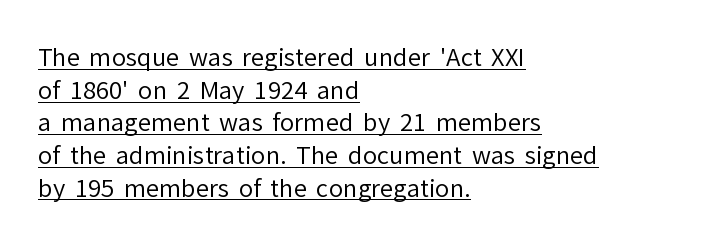
{"italic": "no", "bold": "no", "underline": "yes", "align": "left", "line_spacing": "normal", "line_spacing_ratio": 1.36, "letter_spacing": "normal", "letter_spacing_em": 0.0, "glyph_px": 24}
